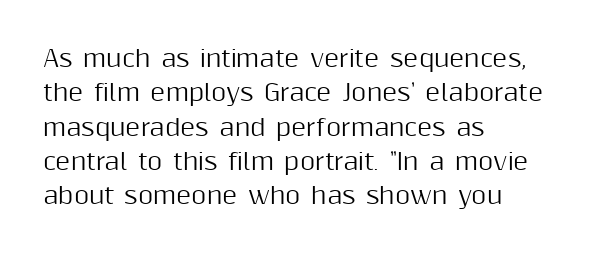
If you drew a ruler down the left edge, every line would touch it. Any mark beneath the type? The region is blank. Vertical spacing — default. It's the straight-up-and-down kind of type.
